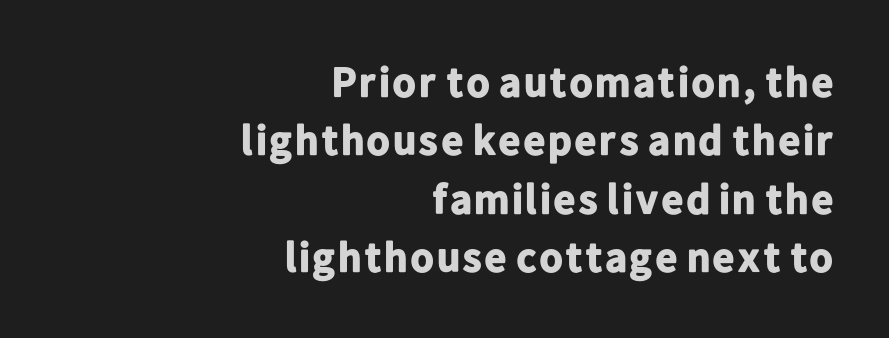
The image shows 42 px bold sans-serif type, upright; set right-aligned, normal line spacing (1.39x), normal letter spacing, not underlined; low stroke contrast and a medium x-height.
